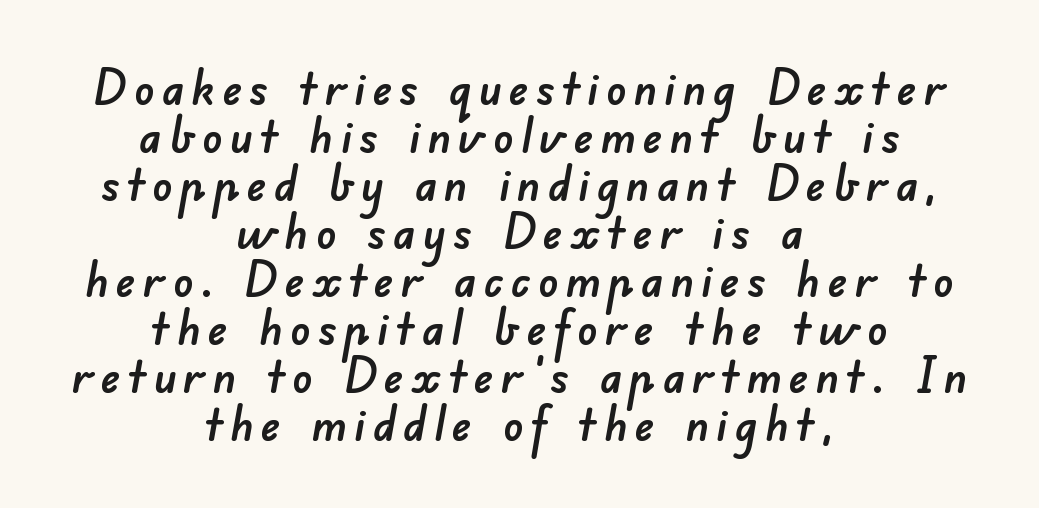
{"serif": "no", "width": "normal", "stroke_contrast": "low", "x_height": "small", "monospaced": "no", "underline": "no", "align": "center", "line_spacing": "tight", "line_spacing_ratio": 0.96, "glyph_px": 50}
